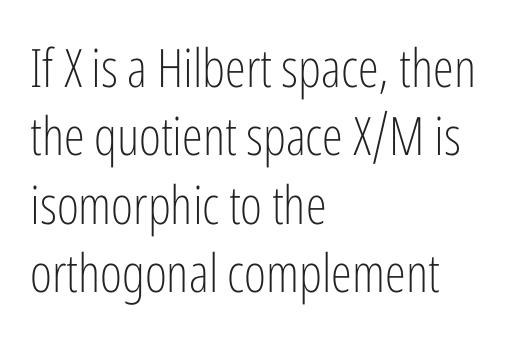
Q: Is the text bold? A: No.
Q: Is the text italic (slanted)? A: No, it is upright.
Q: Is the typeface a serif or a sans-serif typeface? A: Sans-serif.
Q: Is the text underlined? A: No.
Q: How is the paragraph aligned? A: Left-aligned.
Q: Is the spacing between letters normal or unusually wide? A: Normal.
Q: Is the spacing between lines tight, normal or loose? A: Normal.
Q: Width (condensed, normal, or wide)? A: Condensed.
Q: Stroke contrast? A: Low.
Q: x-height? A: Medium.
Q: Monospaced? A: No.
